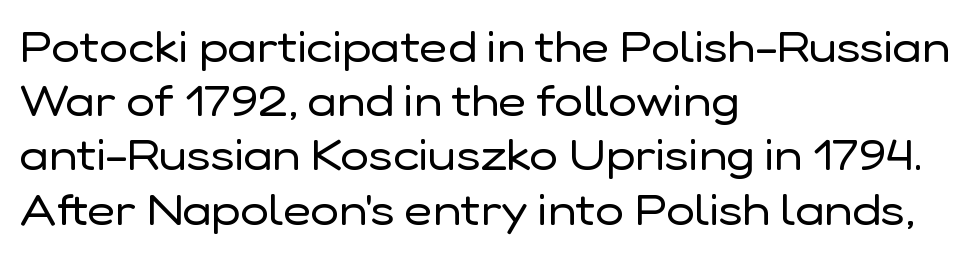
Q: Is the text bold? A: No.
Q: Is the text italic (slanted)? A: No, it is upright.
Q: Is the typeface a serif or a sans-serif typeface? A: Sans-serif.
Q: Is the text underlined? A: No.
Q: How is the paragraph aligned? A: Left-aligned.
Q: Is the spacing between letters normal or unusually wide? A: Normal.
Q: Is the spacing between lines tight, normal or loose? A: Normal.
Q: Width (condensed, normal, or wide)? A: Normal.
Q: Stroke contrast? A: Low.
Q: x-height? A: Medium.
Q: Monospaced? A: No.
